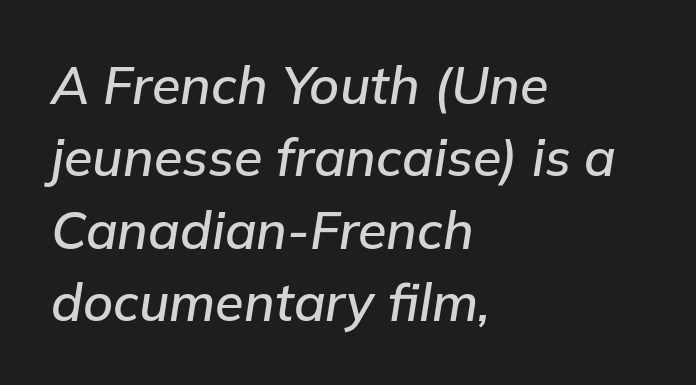
The passage shown is typed in a proportional face where columns would drift. Caption: standard tracking, unaltered. Every row of glyphs begins at an identical x-position on the left. It's the slanting kind of type. This sample keeps an unexceptional amount of space between lines.
